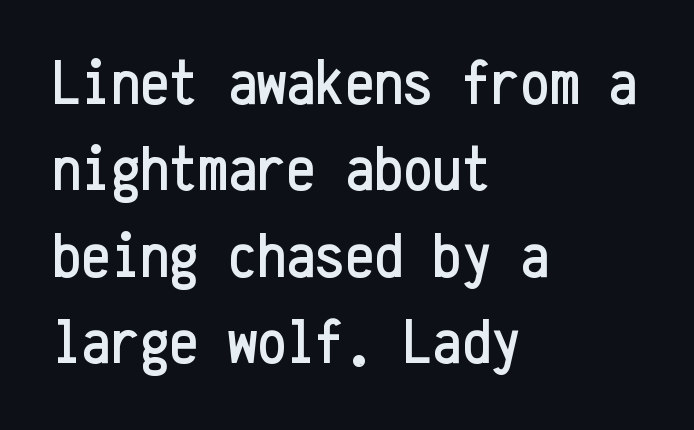
{"serif": "no", "italic": "no", "width": "condensed", "stroke_contrast": "low", "x_height": "medium", "monospaced": "yes", "underline": "no", "align": "left", "line_spacing": "normal", "line_spacing_ratio": 1.33, "letter_spacing": "normal", "letter_spacing_em": 0.0, "glyph_px": 65}
